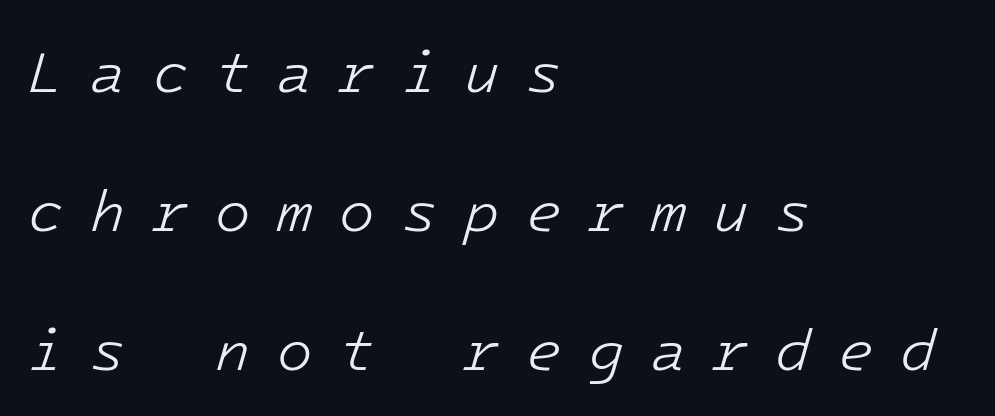
{"italic": "yes", "lean": "right", "slant_degrees": 16, "bold": "no", "weight": "light", "width": "normal", "stroke_contrast": "low", "x_height": "medium", "monospaced": "yes", "underline": "no", "align": "left", "line_spacing": "loose", "line_spacing_ratio": 2.4, "letter_spacing": "wide", "letter_spacing_em": 0.46, "glyph_px": 58}
